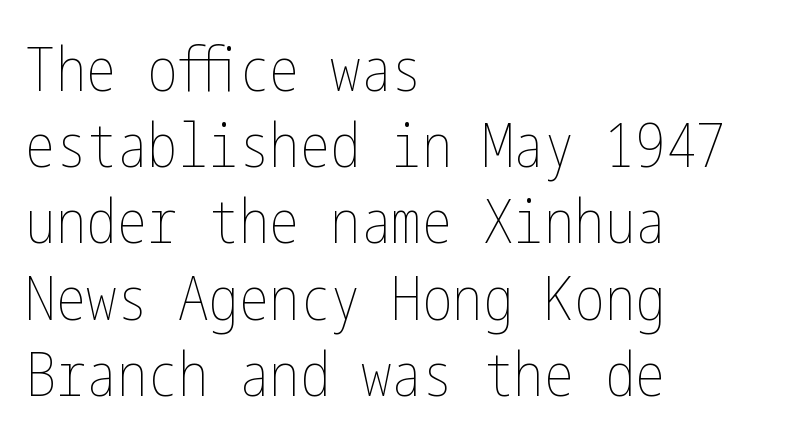
Q: Is the text bold? A: No.
Q: Is the text italic (slanted)? A: No, it is upright.
Q: Is the text underlined? A: No.
Q: How is the paragraph aligned? A: Left-aligned.
Q: Is the spacing between letters normal or unusually wide? A: Normal.
Q: Is the spacing between lines tight, normal or loose? A: Normal.
Q: Width (condensed, normal, or wide)? A: Condensed.
Q: Stroke contrast? A: Low.
Q: x-height? A: Medium.
